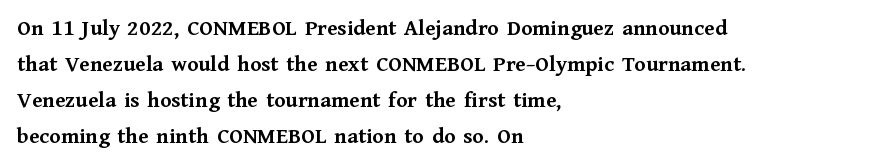
{"italic": "no", "bold": "yes", "underline": "no", "align": "left", "line_spacing": "normal", "line_spacing_ratio": 1.56, "letter_spacing": "normal", "letter_spacing_em": 0.0, "glyph_px": 23}
